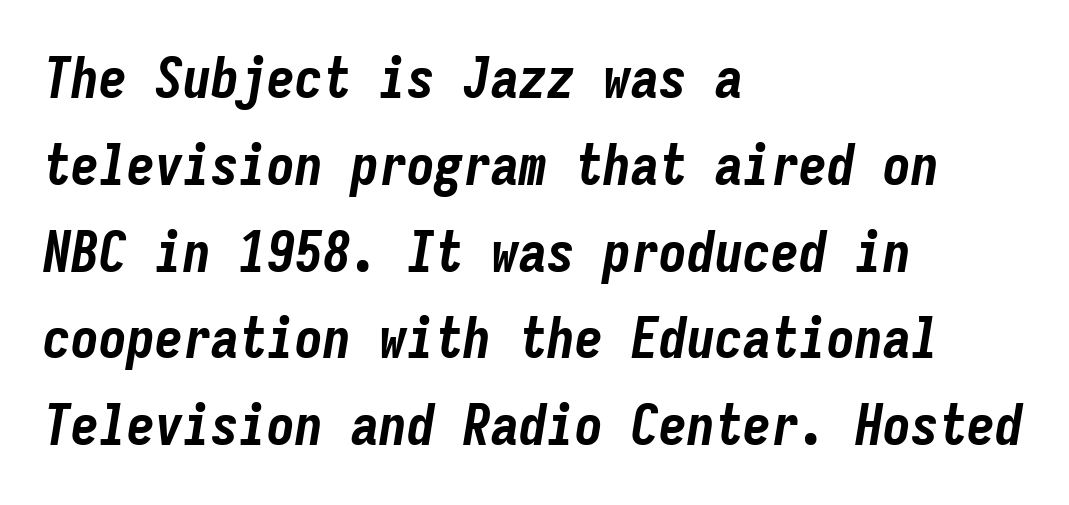
The image shows 56 px bold, condensed type, italic (leaning right), monospaced; set left-aligned, normal line spacing (1.55x), normal letter spacing, not underlined; low stroke contrast and a medium x-height.
